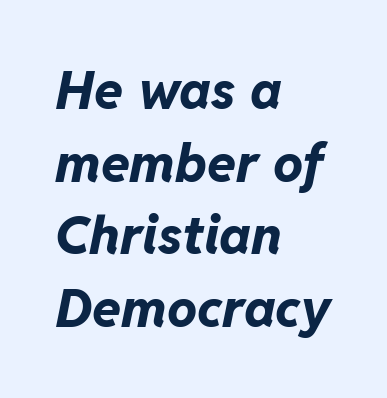
The image shows 53 px bold type, italic (leaning right); set left-aligned, normal line spacing (1.37x), normal letter spacing, not underlined; low stroke contrast and a medium x-height.
